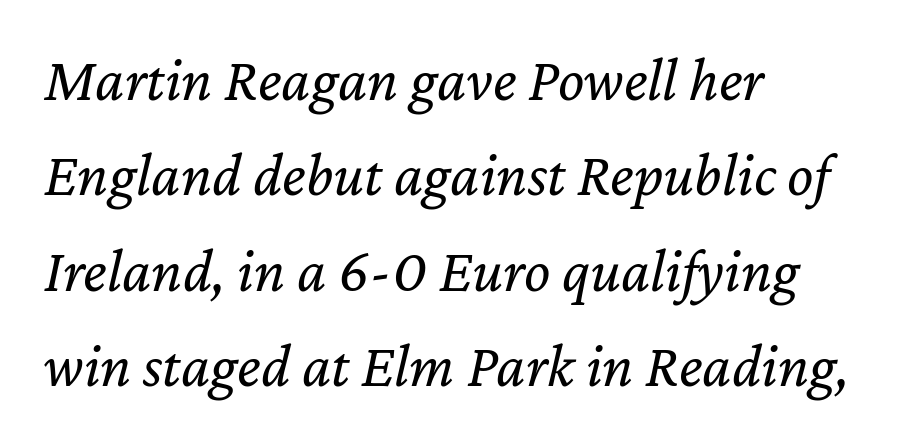
{"italic": "yes", "lean": "right", "slant_degrees": 12, "bold": "no", "weight": "regular", "width": "normal", "stroke_contrast": "low", "x_height": "medium", "monospaced": "no", "underline": "no", "align": "left", "line_spacing": "normal", "line_spacing_ratio": 1.54, "letter_spacing": "normal", "letter_spacing_em": 0.0, "glyph_px": 62}
